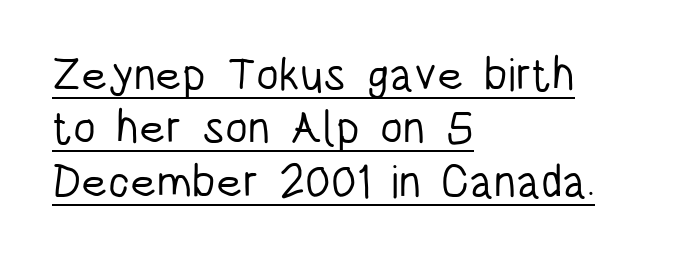
Q: Is the text bold? A: No.
Q: Is the text italic (slanted)? A: No, it is upright.
Q: Is the typeface a serif or a sans-serif typeface? A: Sans-serif.
Q: Is the text underlined? A: Yes.
Q: How is the paragraph aligned? A: Left-aligned.
Q: Is the spacing between letters normal or unusually wide? A: Normal.
Q: Width (condensed, normal, or wide)? A: Condensed.
Q: Stroke contrast? A: Low.
Q: x-height? A: Large.
Q: Monospaced? A: No.
